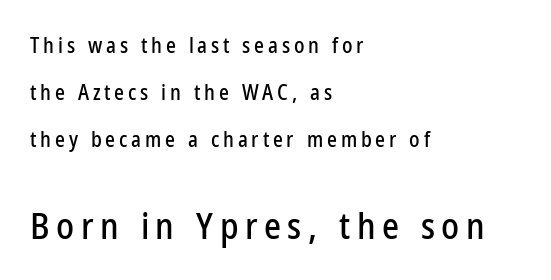
{"serif": "no", "italic": "no", "width": "condensed", "stroke_contrast": "low", "x_height": "medium", "monospaced": "no", "underline": "no", "align": "left", "line_spacing": "loose", "line_spacing_ratio": 2.24, "larger_block": "second", "size_ratio": 1.71, "glyph_px": 36}
